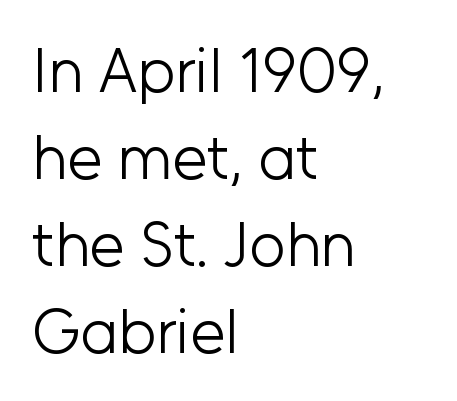
The image shows 63 px light sans-serif type, upright; set left-aligned, normal line spacing (1.38x), normal letter spacing, not underlined; low stroke contrast and a medium x-height.
